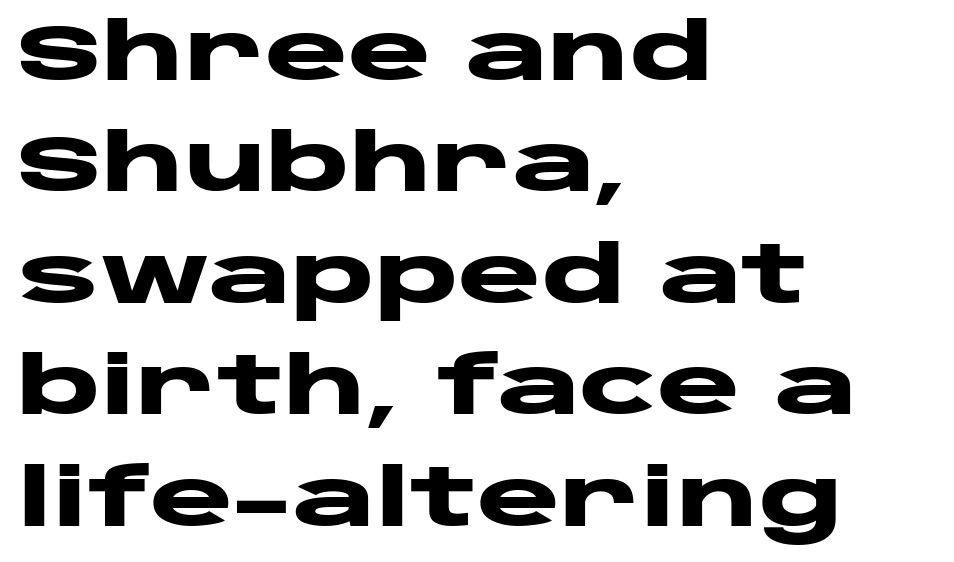
{"serif": "no", "italic": "no", "bold": "yes", "weight": "heavy", "width": "wide", "stroke_contrast": "low", "x_height": "large", "monospaced": "no", "underline": "no", "align": "left", "line_spacing": "normal", "line_spacing_ratio": 1.41, "letter_spacing": "normal", "letter_spacing_em": 0.0, "glyph_px": 79}
